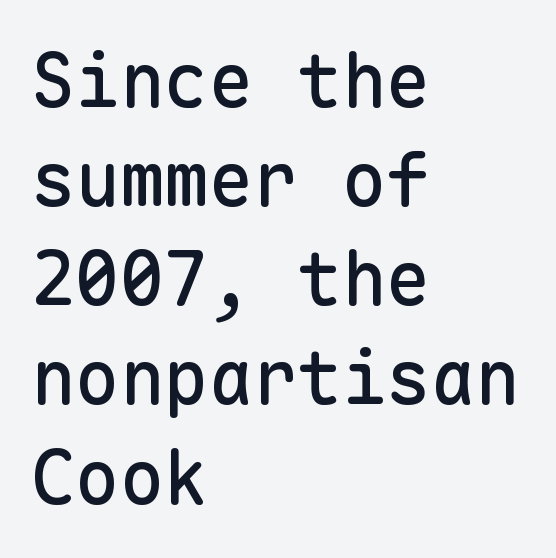
{"serif": "no", "italic": "no", "width": "normal", "stroke_contrast": "low", "x_height": "medium", "monospaced": "yes", "underline": "no", "align": "left", "line_spacing": "normal", "line_spacing_ratio": 1.34, "letter_spacing": "normal", "letter_spacing_em": 0.0, "glyph_px": 74}
